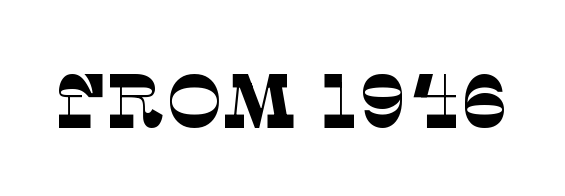
Compared with a typical body face, this is equally light or lighter still. Serif or sans? Serif — the stroke terminals have little feet. Between one letter and the next there's only the usual sliver of space. Each letter keeps its own natural width here, so spacing adapts to shape. No word sits above an underline.
